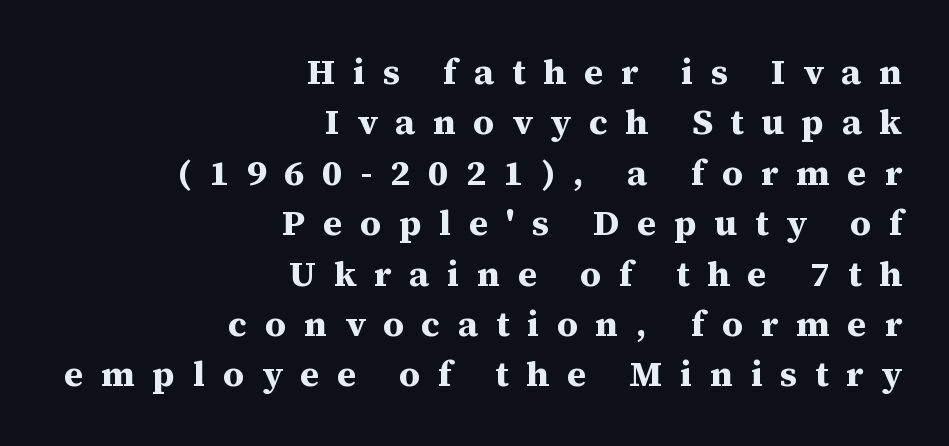
The image shows 36 px bold serif type, upright; set right-aligned, normal line spacing (1.4x), unusually wide letter spacing (+0.49 em), not underlined; medium stroke contrast and a medium x-height.
